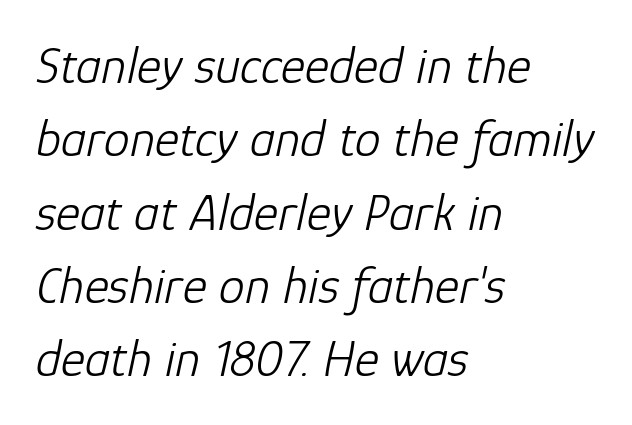
Q: Is the text bold? A: No.
Q: Is the text italic (slanted)? A: Yes, it leans right by about 12 degrees.
Q: Is the text underlined? A: No.
Q: How is the paragraph aligned? A: Left-aligned.
Q: Is the spacing between letters normal or unusually wide? A: Normal.
Q: Is the spacing between lines tight, normal or loose? A: Normal.
Q: Width (condensed, normal, or wide)? A: Normal.
Q: Stroke contrast? A: Low.
Q: x-height? A: Medium.
Q: Monospaced? A: No.
